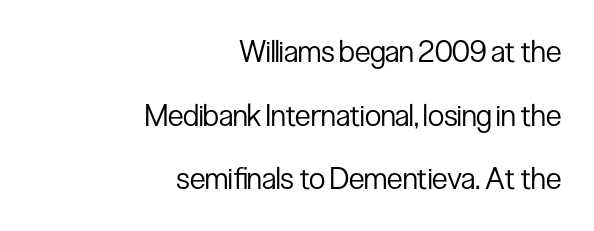
{"serif": "no", "italic": "no", "bold": "no", "weight": "regular", "width": "condensed", "stroke_contrast": "low", "x_height": "medium", "monospaced": "no", "underline": "no", "align": "right", "line_spacing": "loose", "line_spacing_ratio": 2.12, "letter_spacing": "normal", "letter_spacing_em": 0.0, "glyph_px": 30}
